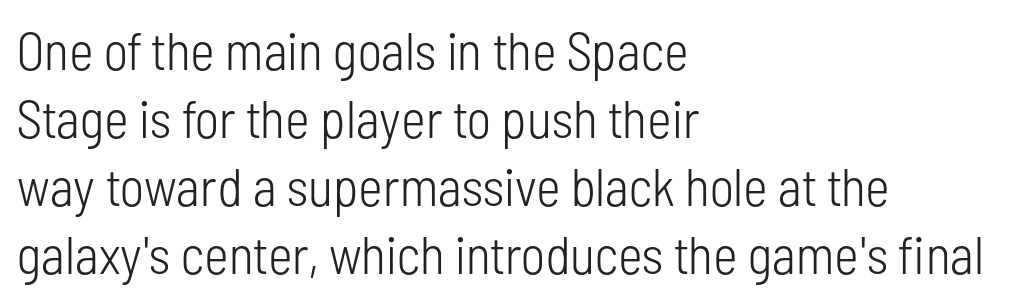
Q: Is the text bold? A: No.
Q: Is the text italic (slanted)? A: No, it is upright.
Q: Is the typeface a serif or a sans-serif typeface? A: Sans-serif.
Q: Is the text underlined? A: No.
Q: How is the paragraph aligned? A: Left-aligned.
Q: Is the spacing between letters normal or unusually wide? A: Normal.
Q: Is the spacing between lines tight, normal or loose? A: Normal.
Q: Width (condensed, normal, or wide)? A: Condensed.
Q: Stroke contrast? A: Low.
Q: x-height? A: Medium.
Q: Monospaced? A: No.
